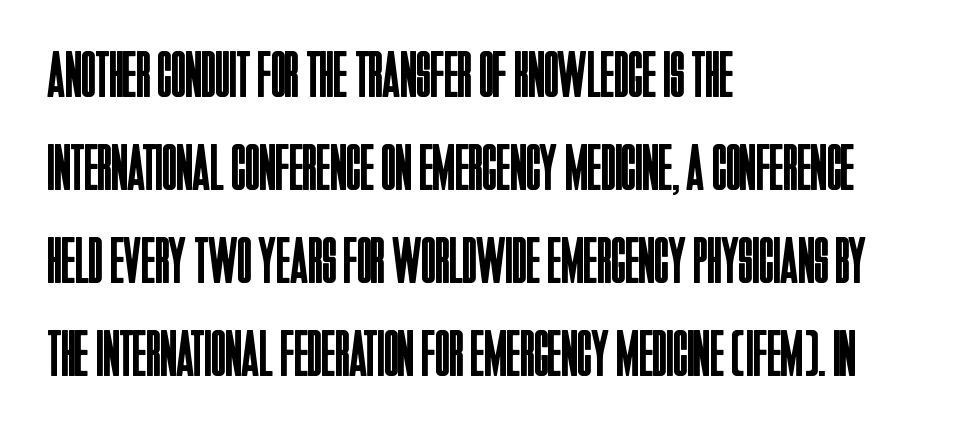
The image shows 66 px regular-weight, condensed sans-serif type, upright; set left-aligned, normal line spacing (1.41x), normal letter spacing, not underlined; low stroke contrast and a large x-height.
